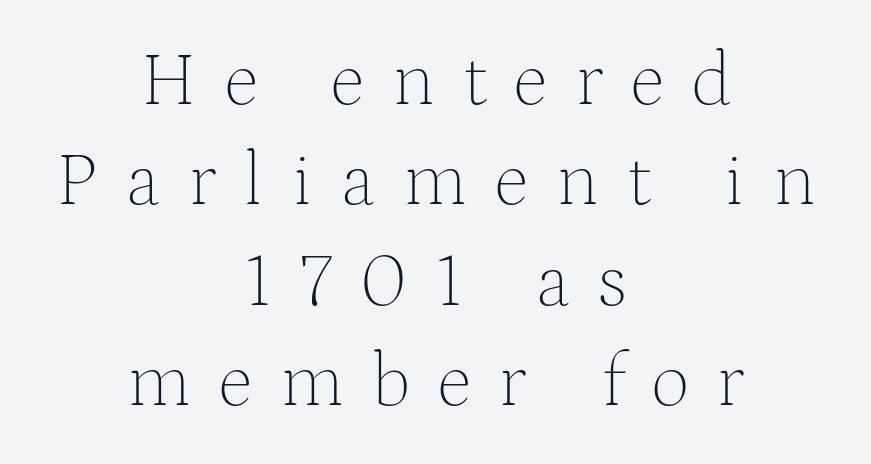
{"serif": "yes", "italic": "no", "bold": "no", "weight": "thin", "width": "normal", "stroke_contrast": "medium", "x_height": "medium", "monospaced": "no", "underline": "no", "align": "center", "line_spacing": "normal", "line_spacing_ratio": 1.32, "letter_spacing": "wide", "letter_spacing_em": 0.37, "glyph_px": 76}
